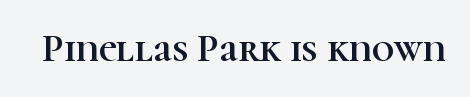
{"serif": "yes", "italic": "no", "width": "normal", "stroke_contrast": "high", "x_height": "medium", "monospaced": "no", "underline": "no", "letter_spacing": "normal", "letter_spacing_em": 0.0, "glyph_px": 39}
